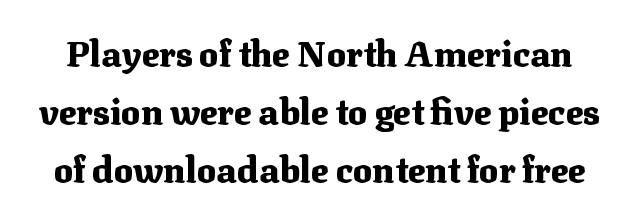
{"serif": "yes", "italic": "no", "bold": "yes", "weight": "heavy", "width": "normal", "stroke_contrast": "medium", "x_height": "medium", "monospaced": "no", "underline": "no", "line_spacing": "normal", "line_spacing_ratio": 1.61, "letter_spacing": "normal", "letter_spacing_em": 0.0, "glyph_px": 36}
